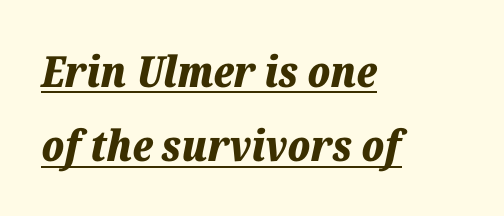
The image shows 43 px bold type, italic (leaning right); set left-aligned, line spacing 1.73x, normal letter spacing, underlined; low stroke contrast and a medium x-height.
